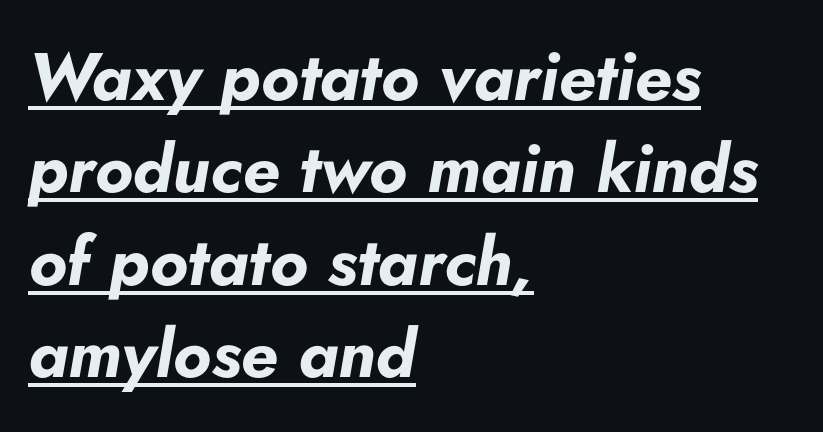
The image shows 67 px bold type, italic (leaning right); set left-aligned, normal line spacing (1.38x), normal letter spacing, underlined; low stroke contrast and a small x-height.
